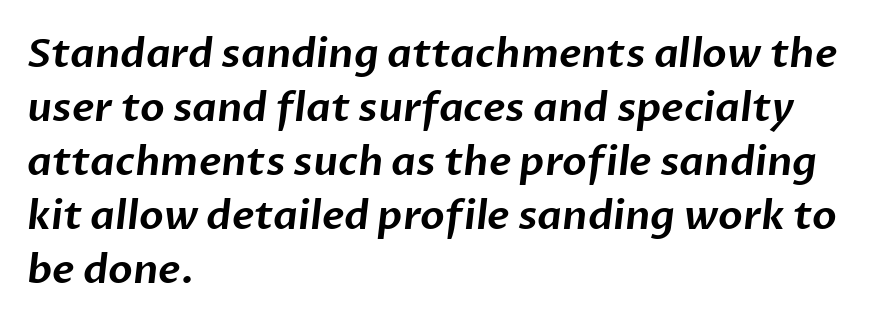
Q: Is the typeface a serif or a sans-serif typeface? A: Sans-serif.
Q: Is the text underlined? A: No.
Q: How is the paragraph aligned? A: Left-aligned.
Q: Is the spacing between letters normal or unusually wide? A: Normal.
Q: Is the spacing between lines tight, normal or loose? A: Normal.
Q: Width (condensed, normal, or wide)? A: Normal.
Q: Stroke contrast? A: Low.
Q: x-height? A: Medium.
Q: Monospaced? A: No.
